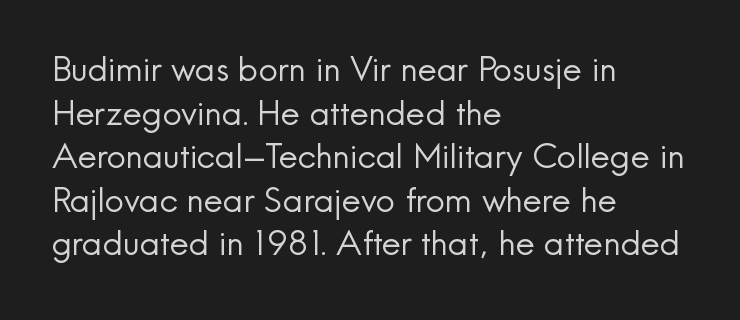
{"serif": "no", "italic": "no", "bold": "no", "weight": "regular", "width": "normal", "x_height": "small", "monospaced": "no", "underline": "no", "align": "left", "line_spacing": "normal", "line_spacing_ratio": 1.28, "letter_spacing": "normal", "letter_spacing_em": 0.0, "glyph_px": 34}
